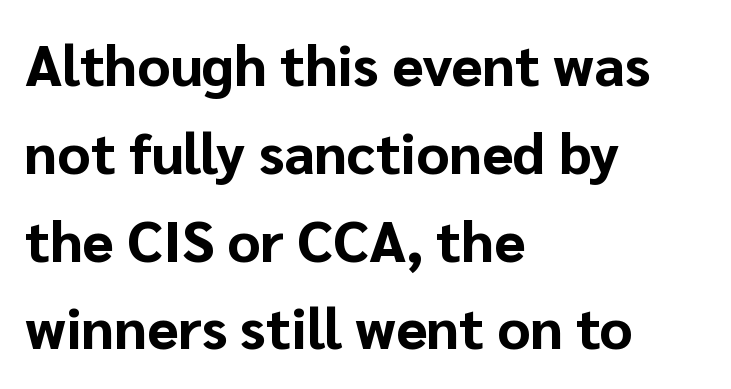
Typesetter's note: full bold, strokes at maximum text heaviness. This sample is left-justified, so line endings fall wherever the words run out. Does the leading feel generous? No, just average. Spacing verdict: proportional, widths tailored to each character. Classification — sans serif.
